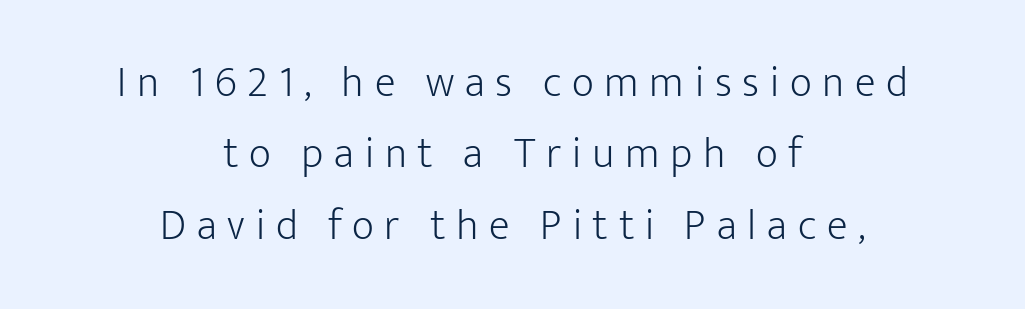
{"serif": "no", "italic": "no", "bold": "no", "weight": "light", "width": "normal", "stroke_contrast": "low", "x_height": "medium", "monospaced": "no", "underline": "no", "align": "center", "line_spacing": "normal", "line_spacing_ratio": 1.66, "letter_spacing": "wide", "letter_spacing_em": 0.25, "glyph_px": 43}
